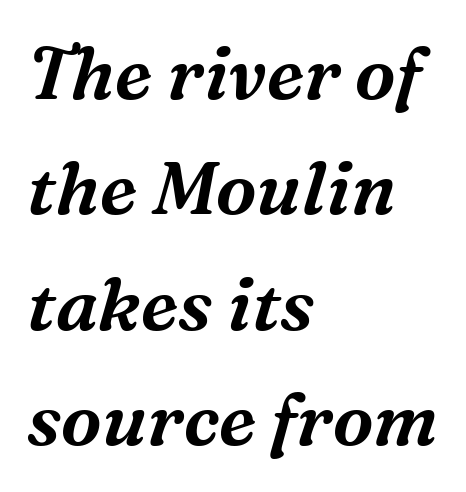
Characters follow at the spacing the type designer built in. Successive baselines arrive at the customary interval. Just letters on the line, the space beneath them empty. Yep, those are serifs on the letters. In CSS terms this would be text-align: left.
